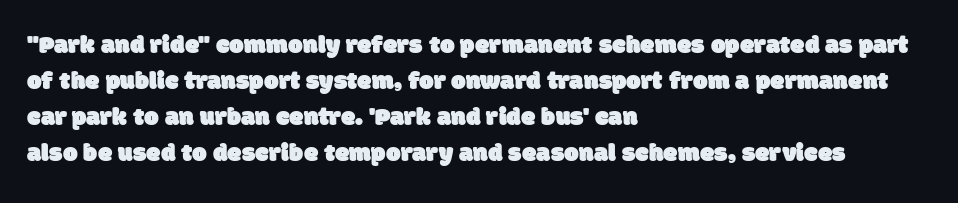
{"underline": "no", "align": "left", "line_spacing": "normal", "line_spacing_ratio": 1.39, "letter_spacing": "normal", "letter_spacing_em": 0.0, "glyph_px": 26}
